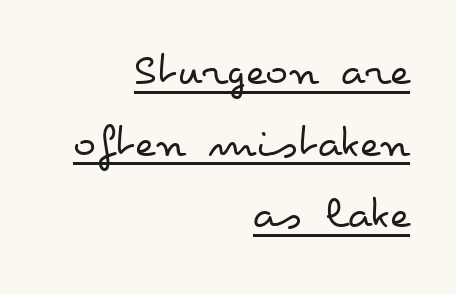
Q: Is the text bold? A: No.
Q: Is the text italic (slanted)? A: No, it is upright.
Q: Is the text underlined? A: Yes.
Q: How is the paragraph aligned? A: Right-aligned.
Q: Is the spacing between letters normal or unusually wide? A: Normal.
Q: Is the spacing between lines tight, normal or loose? A: Normal.
Q: Width (condensed, normal, or wide)? A: Wide.
Q: Stroke contrast? A: Low.
Q: x-height? A: Small.
Q: Monospaced? A: No.
